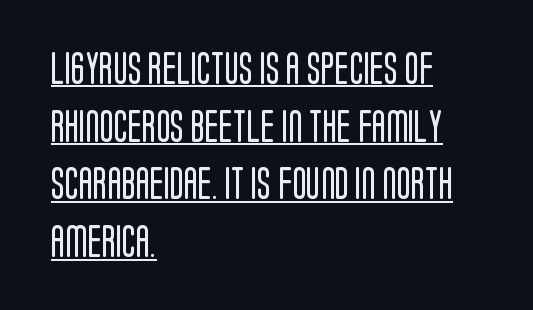
Short and long lines alike share a common starting point at left. The letters carry no serifs — their stems end cleanly without finishing strokes. No heavy texture on the line: the type isn't bold. In designer terms, the underline attribute is active on this setting. The horizontal fit of the characters is conventional and even.
